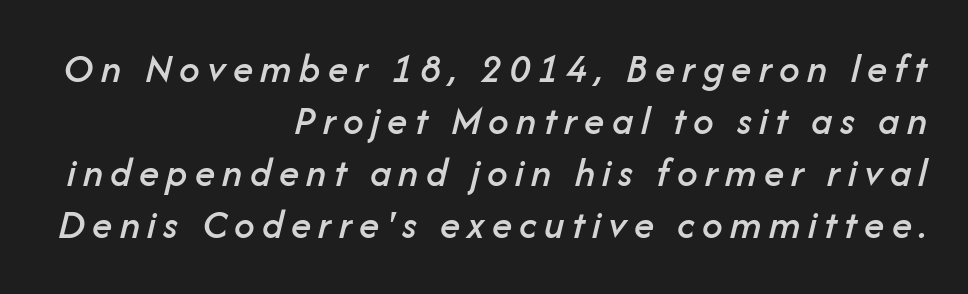
Q: Is the text italic (slanted)? A: Yes, it leans right by about 14 degrees.
Q: Is the text underlined? A: No.
Q: How is the paragraph aligned? A: Right-aligned.
Q: Is the spacing between lines tight, normal or loose? A: Normal.
Q: Width (condensed, normal, or wide)? A: Normal.
Q: Stroke contrast? A: Low.
Q: x-height? A: Medium.
Q: Monospaced? A: No.
